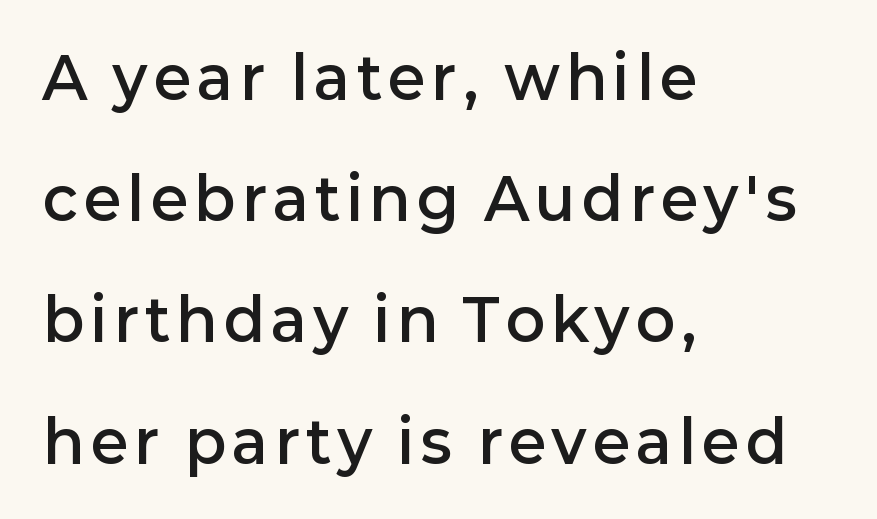
Q: Is the text bold? A: Semi-bold.
Q: Is the text italic (slanted)? A: No, it is upright.
Q: Is the typeface a serif or a sans-serif typeface? A: Sans-serif.
Q: Is the text underlined? A: No.
Q: How is the paragraph aligned? A: Left-aligned.
Q: Is the spacing between lines tight, normal or loose? A: Loose.
Q: Width (condensed, normal, or wide)? A: Normal.
Q: Stroke contrast? A: Low.
Q: x-height? A: Medium.
Q: Monospaced? A: No.
